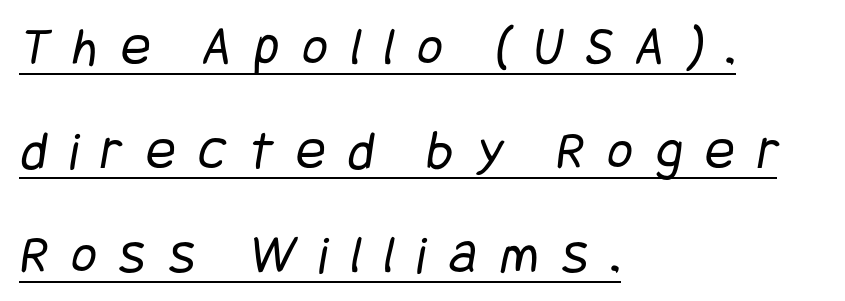
Beneath each row of characters lies a ruled line. The rendering inserts visible extra space after every character. The text block is weighted toward the left margin, trailing off unevenly rightward. On a weight scale, this lands at 450 or below.
